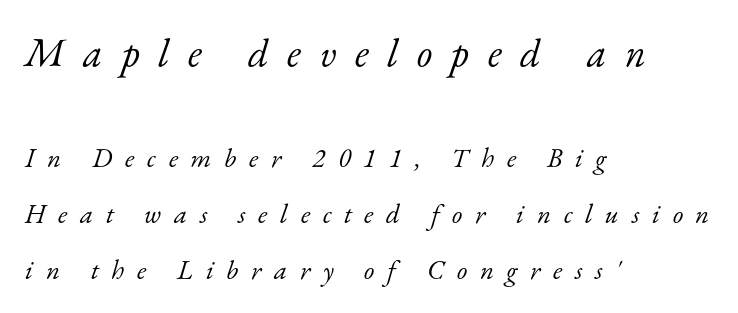
The image shows 40 px light serif type, italic (leaning right); set left-aligned, loose line spacing (2.06x), unusually wide letter spacing (+0.47 em), not underlined; the first (top) block is 1.48x larger; low stroke contrast and a small x-height.
